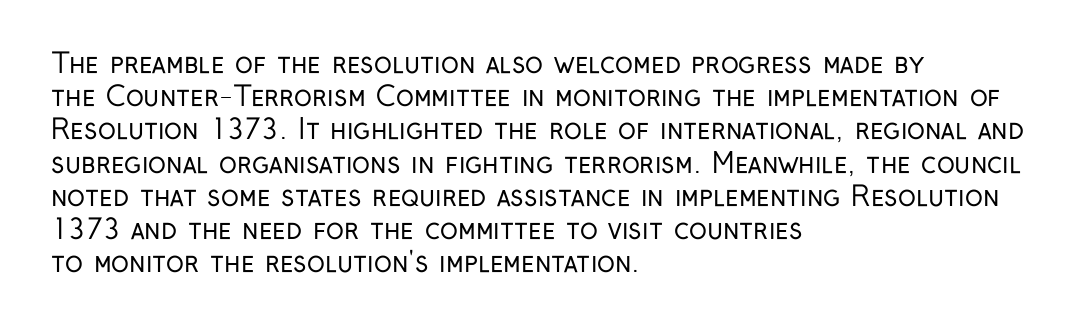
{"italic": "no", "bold": "no", "underline": "no", "align": "left", "line_spacing_ratio": 1.23, "letter_spacing": "normal", "letter_spacing_em": 0.0, "glyph_px": 27}
